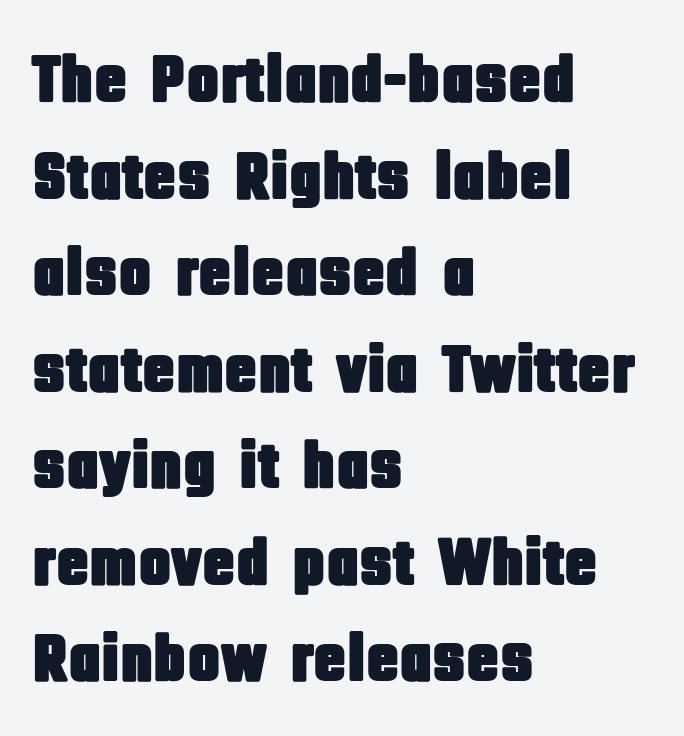
The image shows 68 px condensed sans-serif type, upright; set left-aligned, normal line spacing (1.42x), normal letter spacing, not underlined; low stroke contrast and a large x-height.
